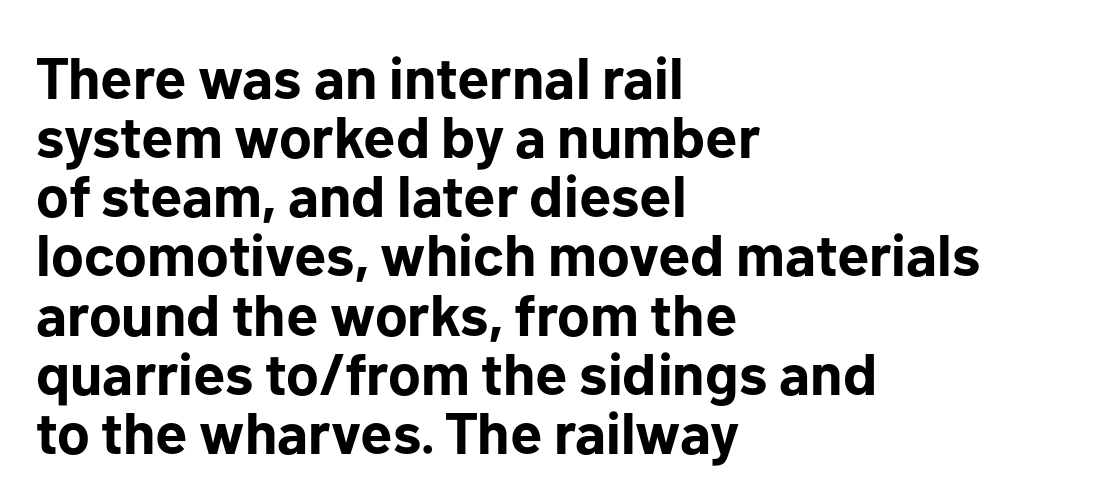
Q: Is the text bold? A: Yes.
Q: Is the text italic (slanted)? A: No, it is upright.
Q: Is the typeface a serif or a sans-serif typeface? A: Sans-serif.
Q: Is the text underlined? A: No.
Q: How is the paragraph aligned? A: Left-aligned.
Q: Is the spacing between letters normal or unusually wide? A: Normal.
Q: Is the spacing between lines tight, normal or loose? A: Tight.
Q: Width (condensed, normal, or wide)? A: Normal.
Q: Stroke contrast? A: Low.
Q: x-height? A: Medium.
Q: Monospaced? A: No.
